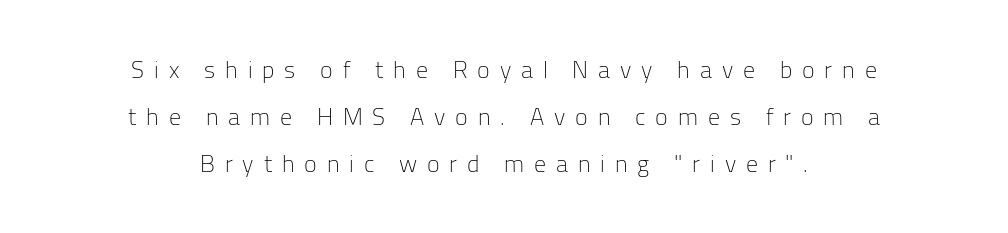
The letters look calm and open, with moderate or lighter stems. This is the regular roman posture of the typeface. The passage is arranged like a title page — every line centered. The tracking reads as deliberately expanded to a designer's eye.
